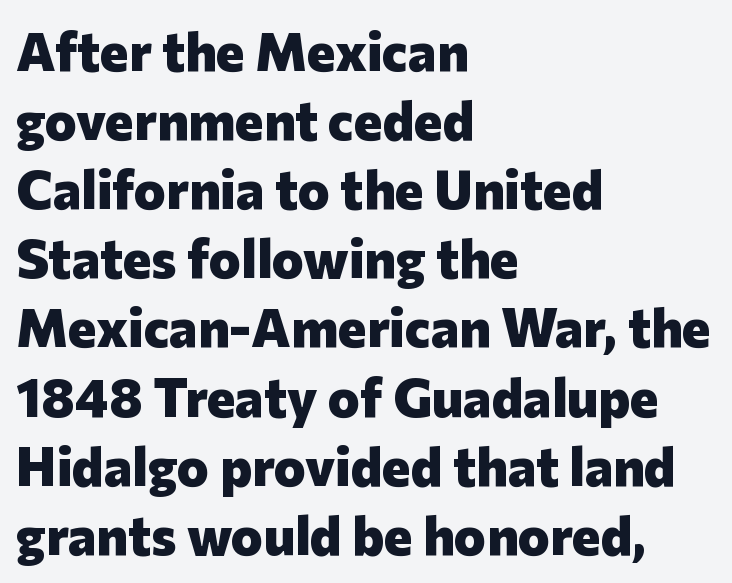
Descenders hang freely into open space. Notice how thick the strokes are: this is what a full bold looks like. Alignment: flush left. The glyphs in this specimen are sans serif.
